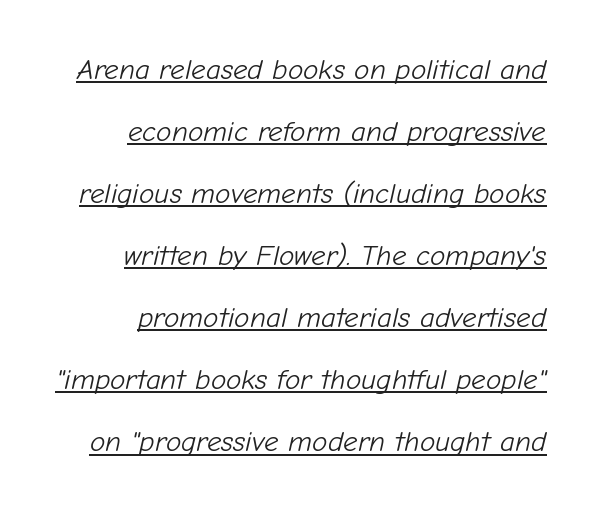
These lines keep a tight, regular rhythm from letter to letter. Leading is clearly above the norm, producing a sparse column. A rule runs beneath these lines of type. The weight would be labelled regular, book, light, or lighter still.
